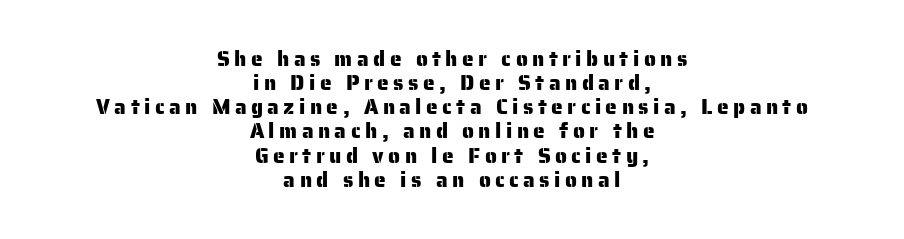
Q: Is the text italic (slanted)? A: No, it is upright.
Q: Is the text underlined? A: No.
Q: How is the paragraph aligned? A: Centered.
Q: Is the spacing between letters normal or unusually wide? A: Unusually wide.
Q: Is the spacing between lines tight, normal or loose? A: Tight.
